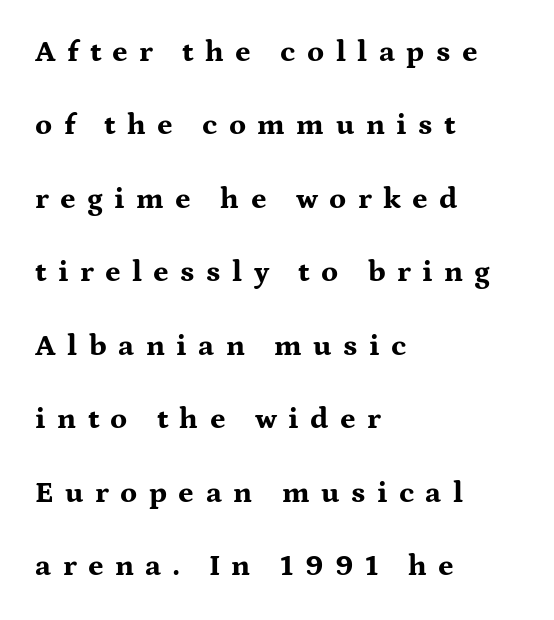
Q: Is the text bold? A: Yes.
Q: Is the text italic (slanted)? A: No, it is upright.
Q: Is the typeface a serif or a sans-serif typeface? A: Serif.
Q: Is the text underlined? A: No.
Q: How is the paragraph aligned? A: Left-aligned.
Q: Is the spacing between letters normal or unusually wide? A: Unusually wide.
Q: Is the spacing between lines tight, normal or loose? A: Loose.
Q: Width (condensed, normal, or wide)? A: Wide.
Q: Stroke contrast? A: Medium.
Q: x-height? A: Medium.
Q: Monospaced? A: No.
